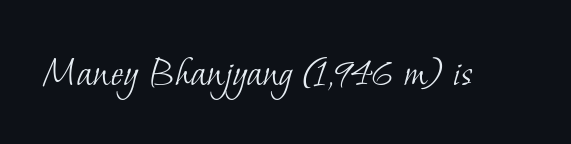
Q: Is the text bold? A: No.
Q: Is the typeface a serif or a sans-serif typeface? A: Serif.
Q: Is the text underlined? A: No.
Q: Is the spacing between letters normal or unusually wide? A: Normal.
Q: Width (condensed, normal, or wide)? A: Normal.
Q: Stroke contrast? A: Low.
Q: x-height? A: Small.
Q: Monospaced? A: No.
